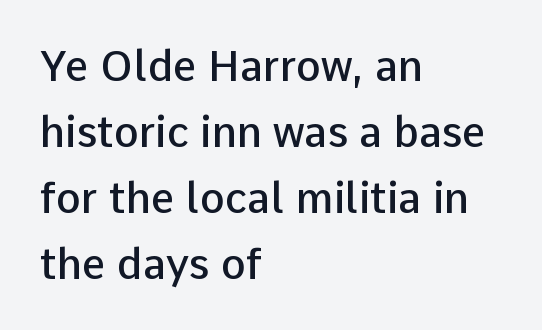
Glyph-to-glyph distance matches everyday printed text. Leading: standard. Note: no serifs on the glyphs. In CSS terms this would be text-align: left. Do the characters align in a grid? No, the font is proportional.
